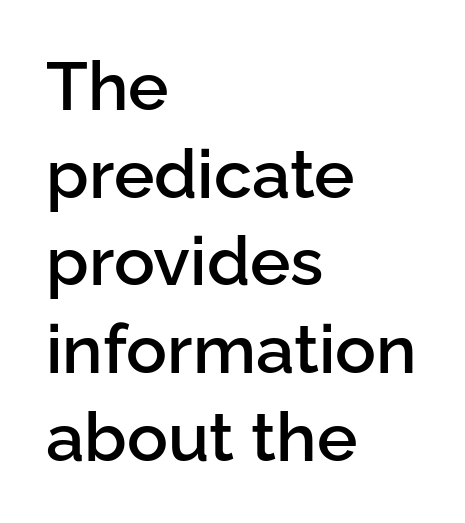
Nope, not italic — everything's standing straight. Each letter keeps its own natural width here, so spacing adapts to shape. The face used here is rendered with its standard letterfit. Quick note: underline off.
